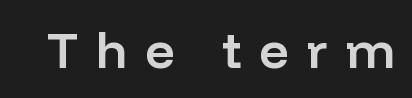
The image shows 51 px semibold sans-serif type, upright; set unusually wide letter spacing (+0.35 em), not underlined; low stroke contrast and a medium x-height.
